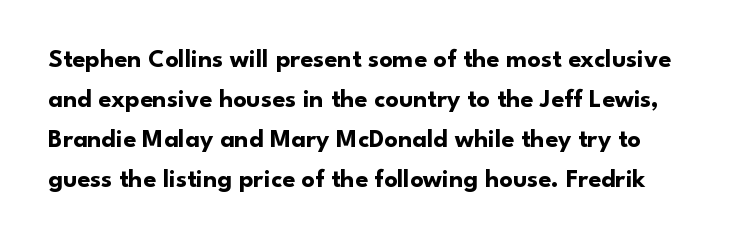
The image shows 26 px bold type, upright; set normal line spacing (1.54x), normal letter spacing, not underlined.
